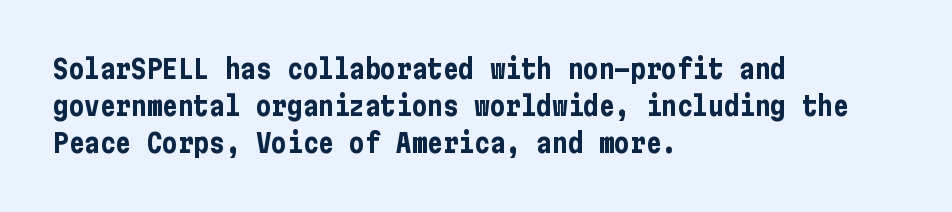
{"italic": "no", "bold": "yes", "underline": "no", "align": "left", "line_spacing": "normal", "line_spacing_ratio": 1.42, "letter_spacing": "normal", "letter_spacing_em": 0.0, "glyph_px": 26}
